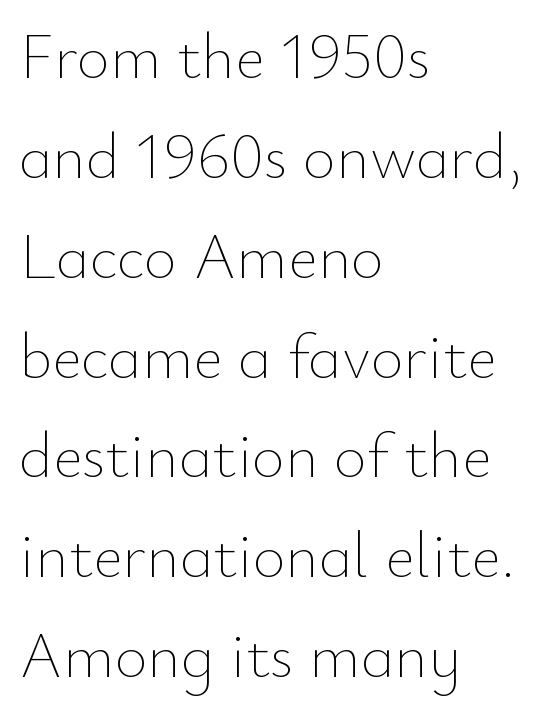
The image shows 64 px thin type, upright; set left-aligned, normal line spacing (1.56x), normal letter spacing, not underlined; low stroke contrast and a small x-height.
